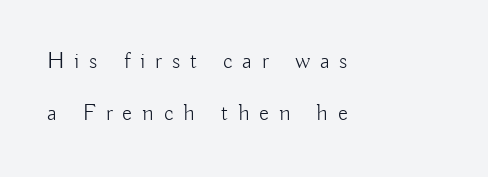
{"italic": "no", "bold": "no", "underline": "no", "align": "left", "line_spacing": "loose", "line_spacing_ratio": 2.28, "letter_spacing": "wide", "letter_spacing_em": 0.43, "glyph_px": 23}
